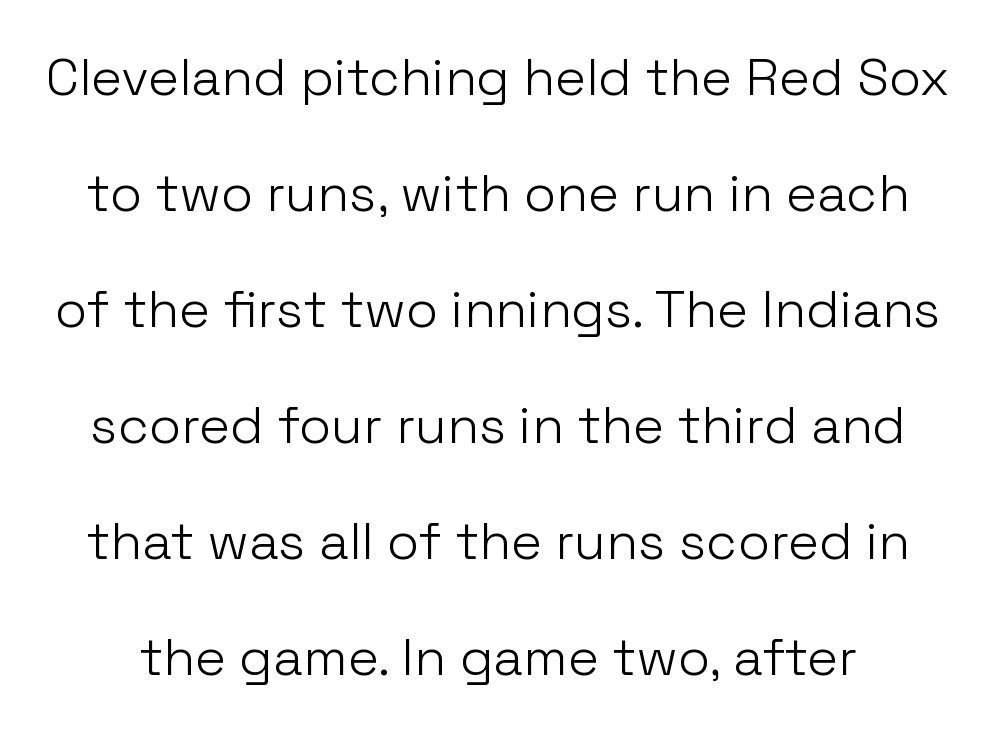
The image shows 52 px light sans-serif type, upright; set loose line spacing (2.23x), normal letter spacing, not underlined; low stroke contrast and a medium x-height.
